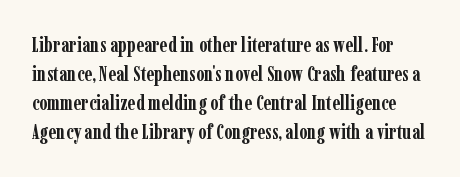
The image shows 21 px bold type, upright; set normal line spacing (1.38x), normal letter spacing, not underlined.
